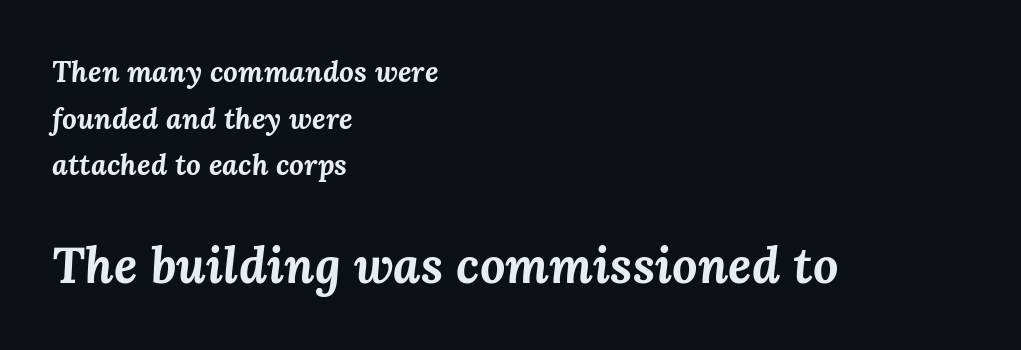
Q: Is the text bold? A: Yes.
Q: Is the text italic (slanted)? A: Yes, it leans right by about 3 degrees.
Q: Is the text underlined? A: No.
Q: How is the paragraph aligned? A: Left-aligned.
Q: Is the spacing between letters normal or unusually wide? A: Normal.
Q: Is the spacing between lines tight, normal or loose? A: Normal.
Q: Which block of text is set in a larger size, the first (top) or the second (bottom)? A: The second (bottom) one.
Q: Width (condensed, normal, or wide)? A: Normal.
Q: Stroke contrast? A: Medium.
Q: x-height? A: Medium.
Q: Monospaced? A: No.
